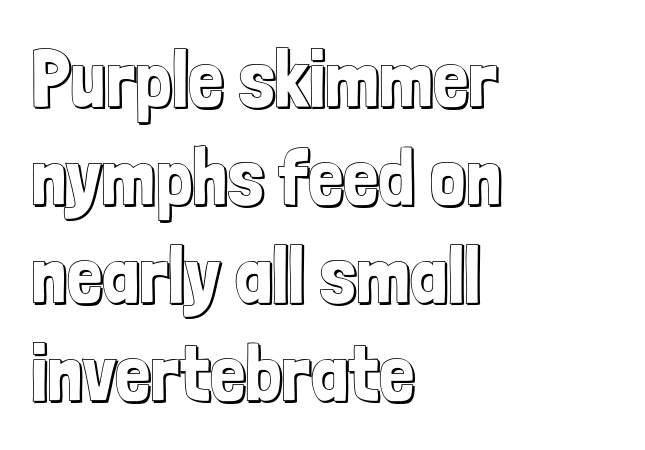
Q: Is the text italic (slanted)? A: No, it is upright.
Q: Is the text underlined? A: No.
Q: How is the paragraph aligned? A: Left-aligned.
Q: Is the spacing between letters normal or unusually wide? A: Normal.
Q: Width (condensed, normal, or wide)? A: Condensed.
Q: x-height? A: Medium.
Q: Monospaced? A: No.
